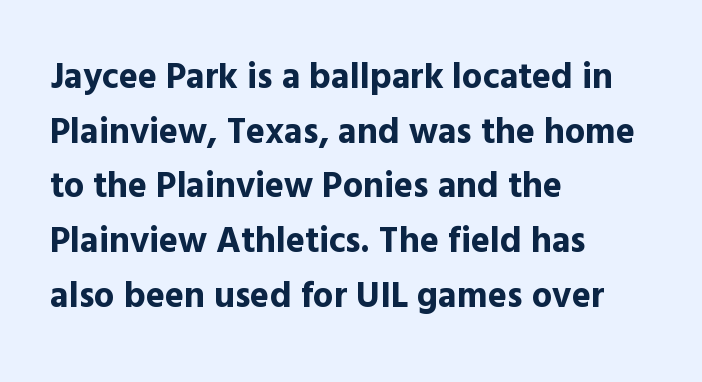
{"serif": "no", "italic": "no", "bold": "yes", "weight": "bold", "width": "normal", "x_height": "medium", "monospaced": "no", "underline": "no", "align": "left", "line_spacing": "normal", "line_spacing_ratio": 1.52, "letter_spacing": "normal", "letter_spacing_em": 0.0, "glyph_px": 36}
